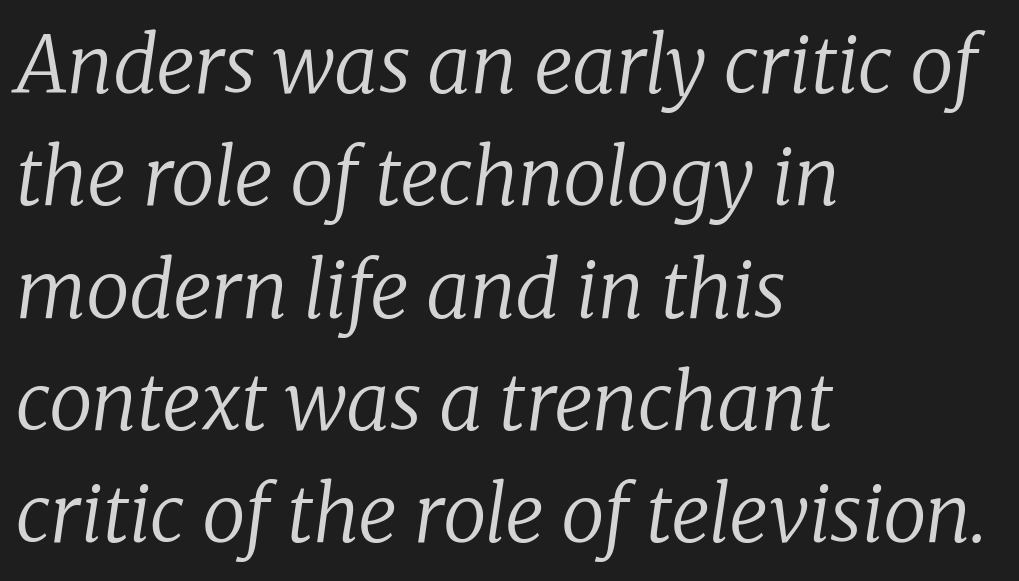
Q: Is the text bold? A: No.
Q: Is the text italic (slanted)? A: Yes, it leans right by about 8 degrees.
Q: Is the typeface a serif or a sans-serif typeface? A: Serif.
Q: Is the text underlined? A: No.
Q: How is the paragraph aligned? A: Left-aligned.
Q: Is the spacing between letters normal or unusually wide? A: Normal.
Q: Is the spacing between lines tight, normal or loose? A: Normal.
Q: Width (condensed, normal, or wide)? A: Normal.
Q: Stroke contrast? A: Low.
Q: x-height? A: Medium.
Q: Monospaced? A: No.
